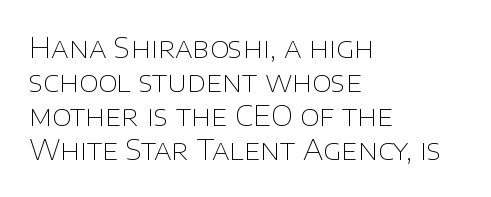
The image shows 28 px thin sans-serif type, upright; set left-aligned, line spacing 1.22x, normal letter spacing, not underlined; low stroke contrast and a large x-height.
